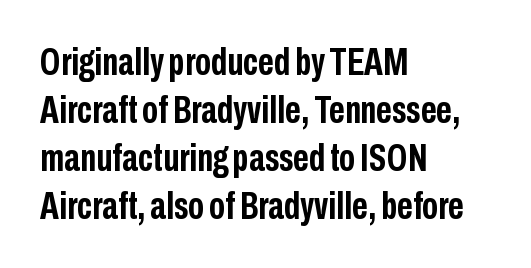
The image shows 39 px semibold, condensed sans-serif type, upright; set left-aligned, line spacing 1.23x, normal letter spacing, not underlined; low stroke contrast and a medium x-height.
